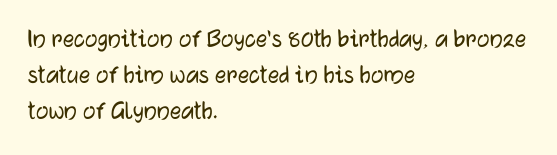
Q: Is the text italic (slanted)? A: No, it is upright.
Q: Is the typeface a serif or a sans-serif typeface? A: Sans-serif.
Q: Is the text underlined? A: No.
Q: How is the paragraph aligned? A: Left-aligned.
Q: Is the spacing between letters normal or unusually wide? A: Normal.
Q: Is the spacing between lines tight, normal or loose? A: Normal.
Q: Width (condensed, normal, or wide)? A: Normal.
Q: Stroke contrast? A: Low.
Q: x-height? A: Medium.
Q: Monospaced? A: No.
